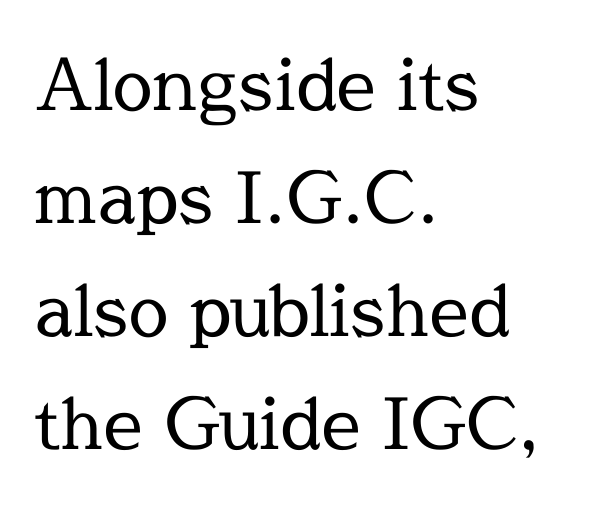
{"serif": "yes", "italic": "no", "bold": "no", "weight": "regular", "width": "normal", "x_height": "medium", "monospaced": "no", "underline": "no", "align": "left", "line_spacing": "normal", "line_spacing_ratio": 1.59, "letter_spacing": "normal", "letter_spacing_em": 0.0, "glyph_px": 71}
